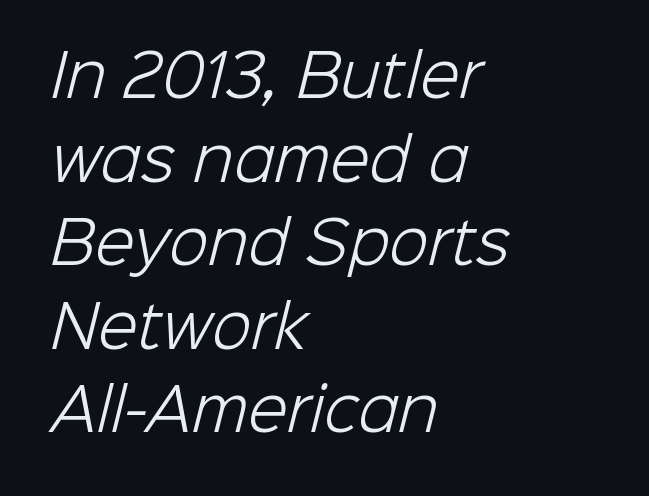
The image shows 58 px light sans-serif type; set left-aligned, normal line spacing (1.44x), normal letter spacing, not underlined; low stroke contrast and a medium x-height.
